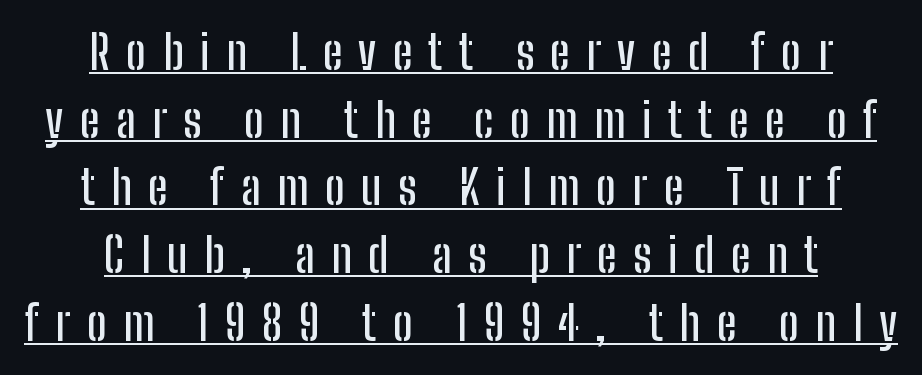
The image shows 47 px condensed sans-serif type, upright; set centered, normal line spacing (1.44x), unusually wide letter spacing (+0.35 em), underlined; low stroke contrast and a medium x-height.
